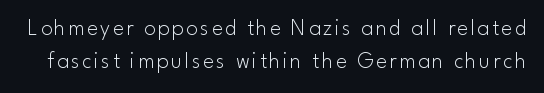
{"italic": "no", "bold": "no", "underline": "no", "line_spacing": "normal", "line_spacing_ratio": 1.45, "glyph_px": 23}
